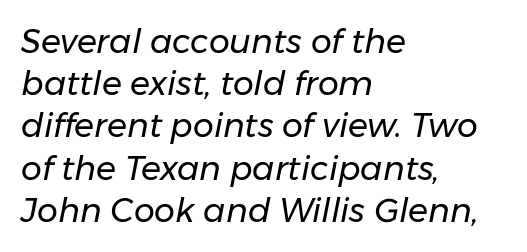
Q: Is the text bold? A: No.
Q: Is the text italic (slanted)? A: Yes, it leans right by about 11 degrees.
Q: Is the text underlined? A: No.
Q: How is the paragraph aligned? A: Left-aligned.
Q: Is the spacing between letters normal or unusually wide? A: Normal.
Q: Is the spacing between lines tight, normal or loose? A: Normal.
Q: Width (condensed, normal, or wide)? A: Normal.
Q: Stroke contrast? A: Low.
Q: x-height? A: Medium.
Q: Monospaced? A: No.
